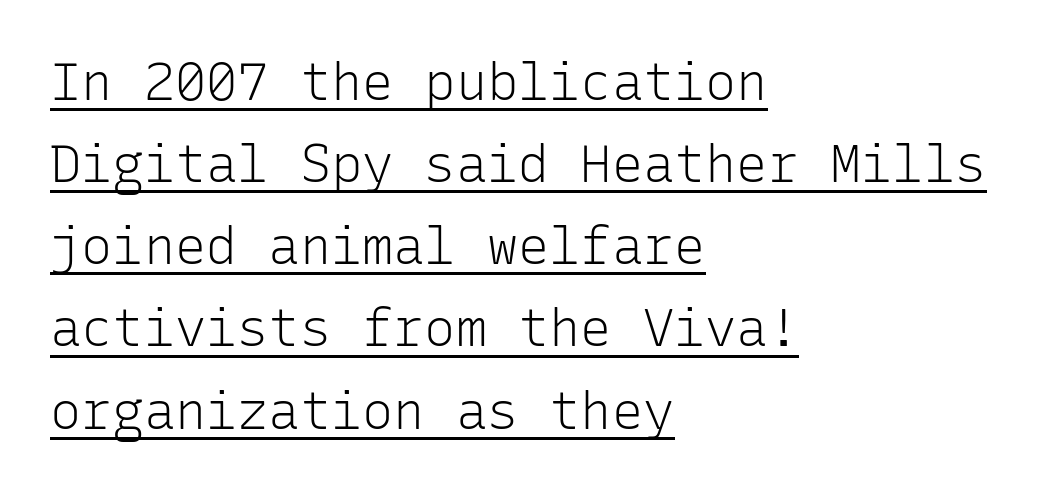
{"serif": "no", "italic": "no", "bold": "no", "weight": "light", "width": "normal", "stroke_contrast": "low", "x_height": "medium", "monospaced": "yes", "underline": "yes", "align": "left", "line_spacing": "normal", "line_spacing_ratio": 1.58, "letter_spacing": "normal", "letter_spacing_em": 0.0, "glyph_px": 52}
